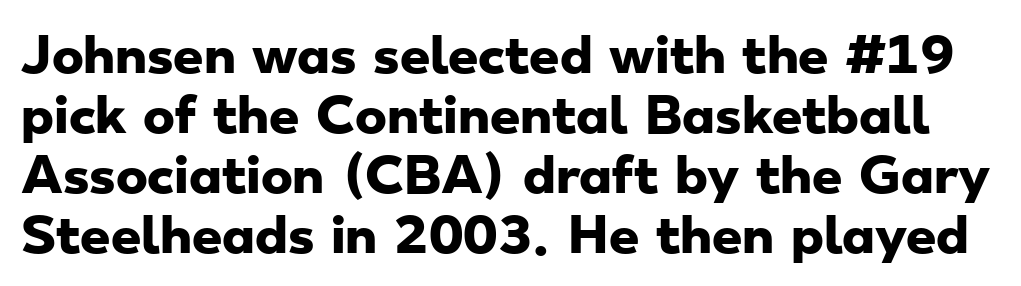
The image shows 48 px heavy, wide sans-serif type; set normal line spacing (1.25x), normal letter spacing, not underlined; low stroke contrast and a small x-height.
